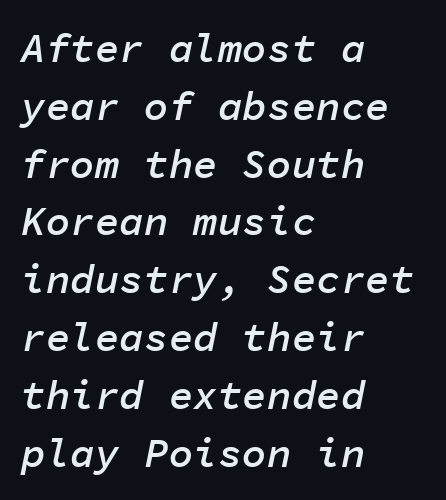
{"italic": "yes", "lean": "right", "slant_degrees": 11, "bold": "semi", "weight": "semibold", "width": "normal", "stroke_contrast": "low", "x_height": "medium", "monospaced": "yes", "underline": "no", "align": "left", "line_spacing": "normal", "line_spacing_ratio": 1.41, "letter_spacing": "normal", "letter_spacing_em": 0.0, "glyph_px": 41}
